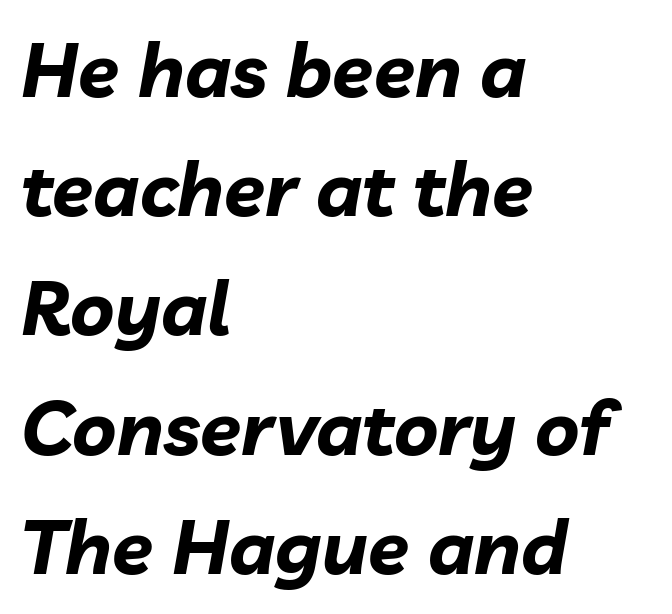
The leading is moderate, giving the passage an even texture. Type without underlining. Each letter keeps its own natural width here, so spacing adapts to shape. The passage shown leans; its letterforms are oblique.
